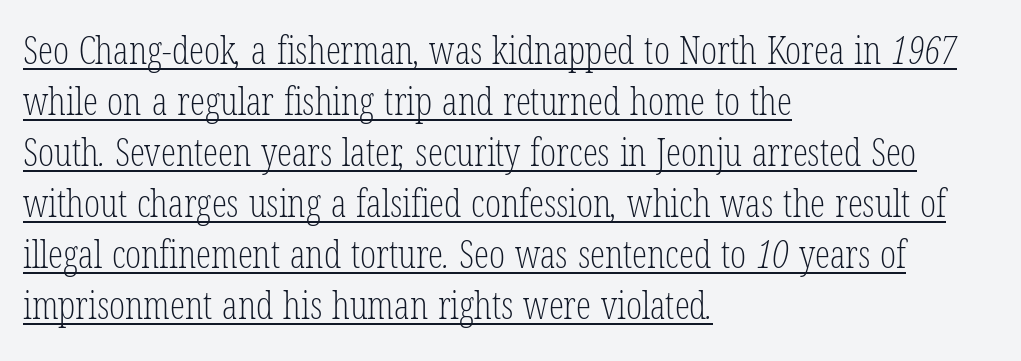
Q: Is the text bold? A: No.
Q: Is the typeface a serif or a sans-serif typeface? A: Serif.
Q: Is the text underlined? A: Yes.
Q: How is the paragraph aligned? A: Left-aligned.
Q: Is the spacing between letters normal or unusually wide? A: Normal.
Q: Is the spacing between lines tight, normal or loose? A: Normal.
Q: Width (condensed, normal, or wide)? A: Condensed.
Q: Stroke contrast? A: Low.
Q: x-height? A: Medium.
Q: Monospaced? A: No.
